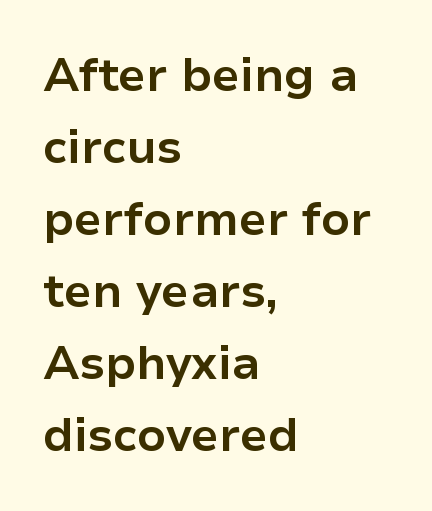
{"serif": "no", "italic": "no", "bold": "yes", "weight": "bold", "width": "normal", "stroke_contrast": "low", "x_height": "medium", "monospaced": "no", "underline": "no", "align": "left", "line_spacing": "normal", "line_spacing_ratio": 1.53, "letter_spacing": "normal", "letter_spacing_em": 0.0, "glyph_px": 47}
